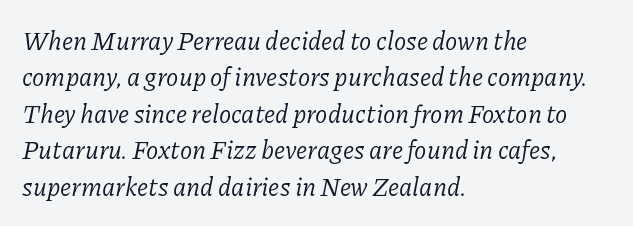
The typesetter chose a ragged-right arrangement here. Inter-character spacing is left at the font's built-in metrics. Compared with a typical body face, this is equally light or lighter still. Emphasis-style slanted type is in use. Just letters on the line, the space beneath them empty. The leading is moderate, giving the passage an even texture.
